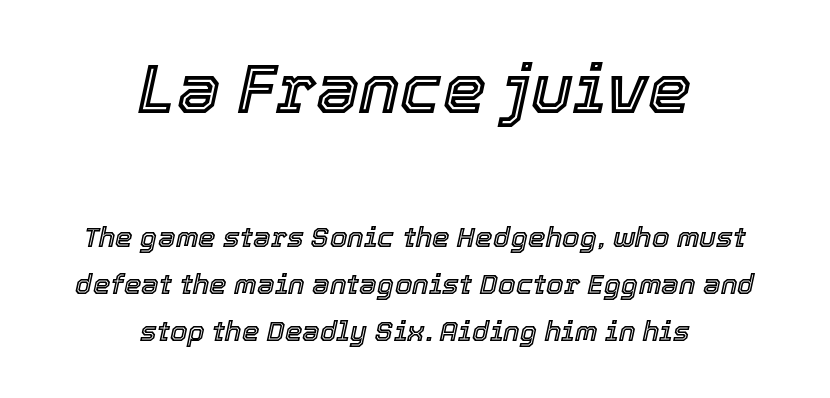
Compared with typical paragraphs, the rows here are spaced about the same. Bigger letters appear in the top chunk; the bottom chunk is reduced. These lines stack symmetrically, like a column narrowing and widening about its center. Every character sits at an angle, as italics do. The letters sit at their default tracking, neither squeezed nor spread.
